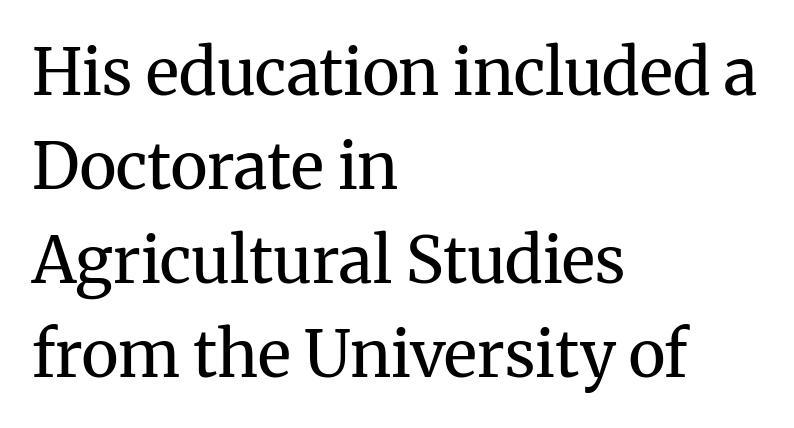
The type is set solid horizontally, with unmodified tracking. Here the designer chose a conventional face with non-uniform glyph widths. Regarding serifs, this sample has them. The type sits square on the baseline with zero lean.
